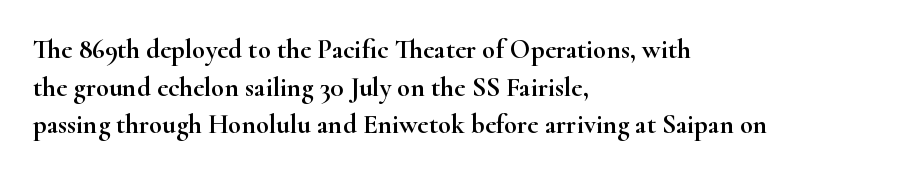
The image shows 27 px text type, upright; set left-aligned, normal line spacing (1.39x), normal letter spacing, not underlined.
